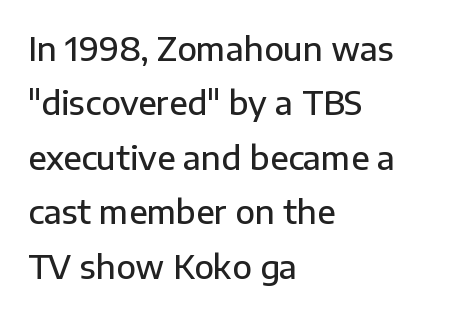
Q: Is the text bold? A: Semi-bold.
Q: Is the text italic (slanted)? A: No, it is upright.
Q: Is the typeface a serif or a sans-serif typeface? A: Sans-serif.
Q: Is the text underlined? A: No.
Q: How is the paragraph aligned? A: Left-aligned.
Q: Is the spacing between letters normal or unusually wide? A: Normal.
Q: Is the spacing between lines tight, normal or loose? A: Normal.
Q: Width (condensed, normal, or wide)? A: Normal.
Q: Stroke contrast? A: Low.
Q: x-height? A: Medium.
Q: Monospaced? A: No.
